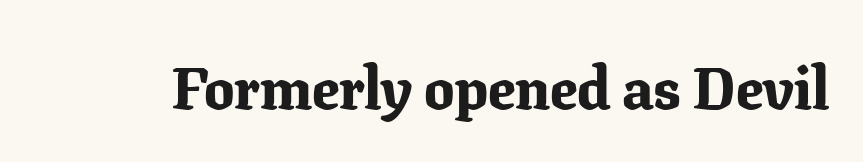
The lettering holds an erect, upright posture throughout. Set as a true bold cut, around the 700 mark. A bare baseline throughout the passage. Think of a printed novel: that variable character pitch is what you see here. In terms of letterspacing, this is plain default setting. Note: serifs present on the glyphs.
